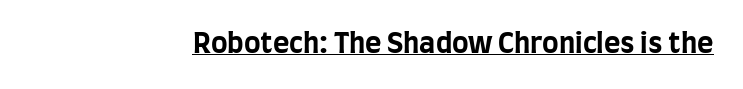
Q: Is the text bold? A: Yes.
Q: Is the text italic (slanted)? A: No, it is upright.
Q: Is the typeface a serif or a sans-serif typeface? A: Sans-serif.
Q: Is the text underlined? A: Yes.
Q: Is the spacing between letters normal or unusually wide? A: Normal.
Q: Width (condensed, normal, or wide)? A: Condensed.
Q: Stroke contrast? A: Low.
Q: x-height? A: Large.
Q: Monospaced? A: No.
